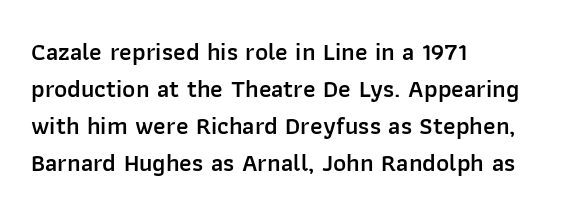
Posture: upright roman. The string is rendered with underlining switched off. Layout note: lines flush left. The line texture is even and compact thanks to regular tracking.
